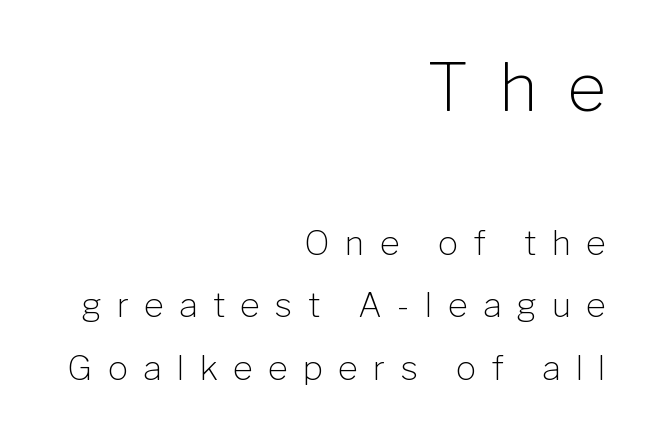
The image shows 67 px light sans-serif type, upright; set right-aligned, line spacing 1.83x, unusually wide letter spacing (+0.45 em), not underlined; the first (top) block is 1.97x larger; low stroke contrast and a medium x-height.
